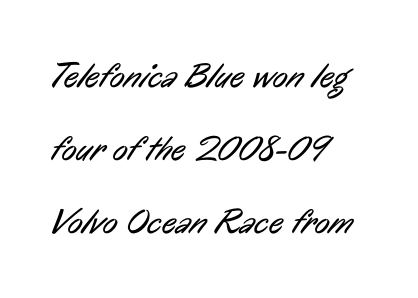
Q: Is the text bold? A: No.
Q: Is the typeface a serif or a sans-serif typeface? A: Sans-serif.
Q: Is the text underlined? A: No.
Q: How is the paragraph aligned? A: Left-aligned.
Q: Is the spacing between letters normal or unusually wide? A: Normal.
Q: Is the spacing between lines tight, normal or loose? A: Loose.
Q: Width (condensed, normal, or wide)? A: Condensed.
Q: Stroke contrast? A: Low.
Q: x-height? A: Medium.
Q: Monospaced? A: No.
